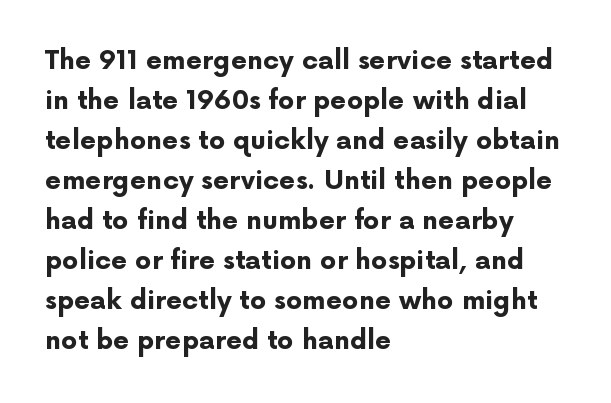
{"italic": "no", "bold": "yes", "underline": "no", "align": "left", "line_spacing": "normal", "line_spacing_ratio": 1.54, "letter_spacing": "normal", "letter_spacing_em": 0.0, "glyph_px": 26}
